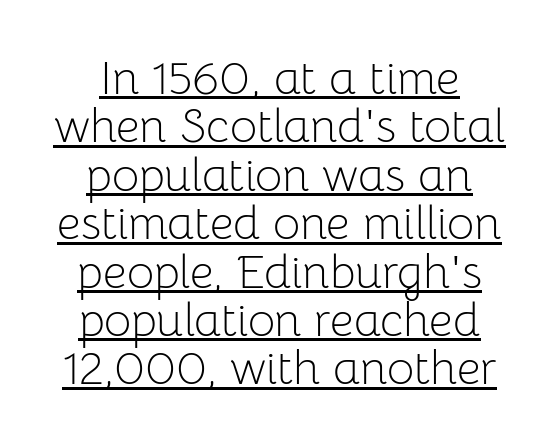
The image shows 47 px light sans-serif type, upright; set centered, tight line spacing (1.03x), normal letter spacing, underlined; low stroke contrast and a medium x-height.
